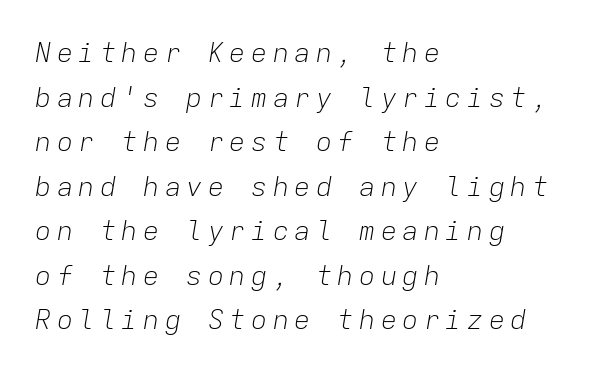
This sample is left-justified, so line endings fall wherever the words run out. Observe the lean: these are italic letterforms. Each row of text sits above clean, open space. Ink coverage per letter is moderate at most.
